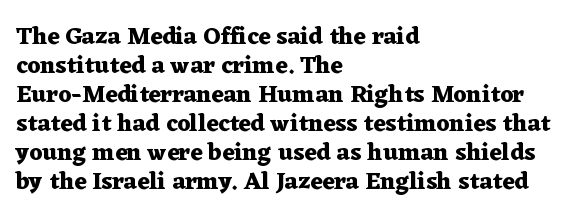
Q: Is the text bold? A: Yes.
Q: Is the text italic (slanted)? A: No, it is upright.
Q: Is the text underlined? A: No.
Q: How is the paragraph aligned? A: Left-aligned.
Q: Is the spacing between letters normal or unusually wide? A: Normal.
